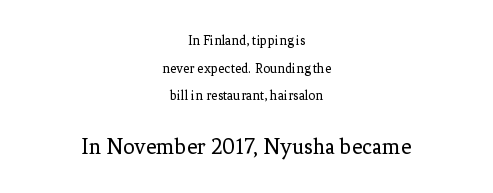
The letters stand upright; this is a roman face. Top chunk: small. Bottom chunk: large. Horizontal bands of white between lines are thick stripes. Tracking value appears to be zero — textbook default spacing. Rule under the text: the space is simply empty.
